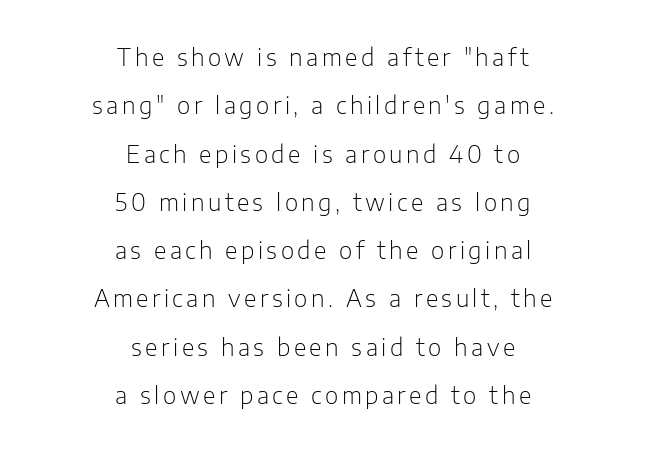
A bare baseline throughout the passage. Is there any slant? The stems are plumb. Nothing heavy about these letters — not bold at all. The rendering positions every line midway between the sides. Compared with typical paragraphs, the rows here are farther apart.
